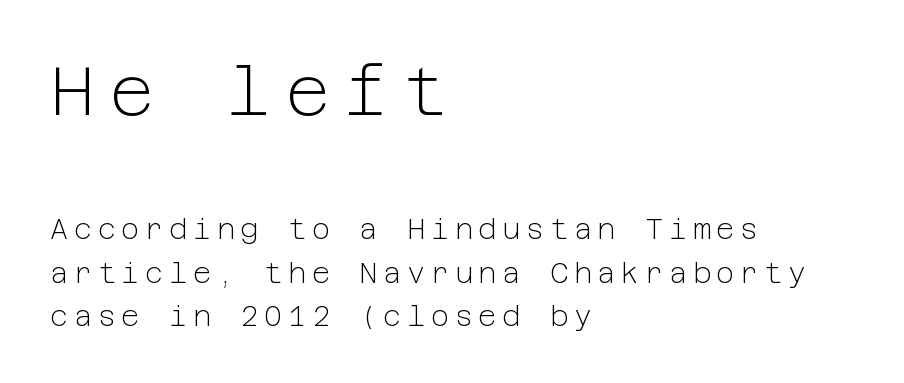
Q: Is the text bold? A: No.
Q: Is the text italic (slanted)? A: No, it is upright.
Q: Is the typeface a serif or a sans-serif typeface? A: Sans-serif.
Q: Is the text underlined? A: No.
Q: How is the paragraph aligned? A: Left-aligned.
Q: Is the spacing between letters normal or unusually wide? A: Unusually wide.
Q: Is the spacing between lines tight, normal or loose? A: Normal.
Q: Which block of text is set in a larger size, the first (top) or the second (bottom)? A: The first (top) one.
Q: Width (condensed, normal, or wide)? A: Normal.
Q: Stroke contrast? A: Low.
Q: x-height? A: Medium.
